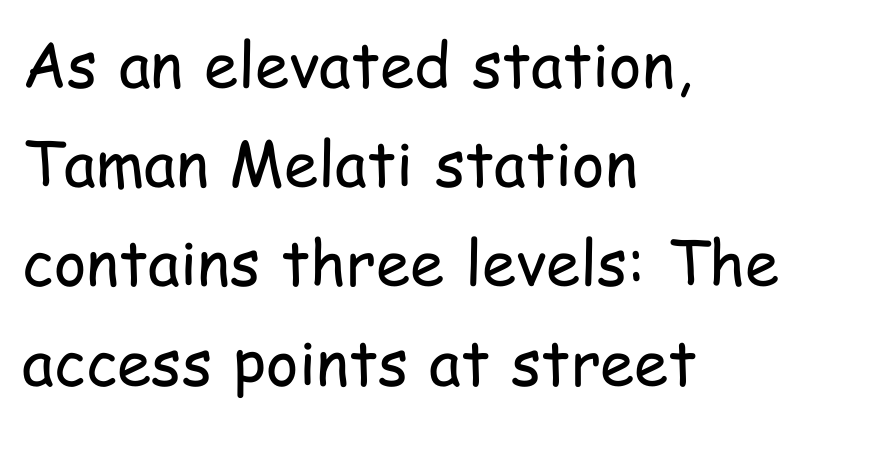
{"serif": "no", "italic": "no", "bold": "no", "weight": "regular", "width": "condensed", "stroke_contrast": "low", "x_height": "medium", "monospaced": "no", "underline": "no", "align": "left", "line_spacing": "normal", "line_spacing_ratio": 1.6, "letter_spacing": "normal", "letter_spacing_em": 0.0, "glyph_px": 62}
